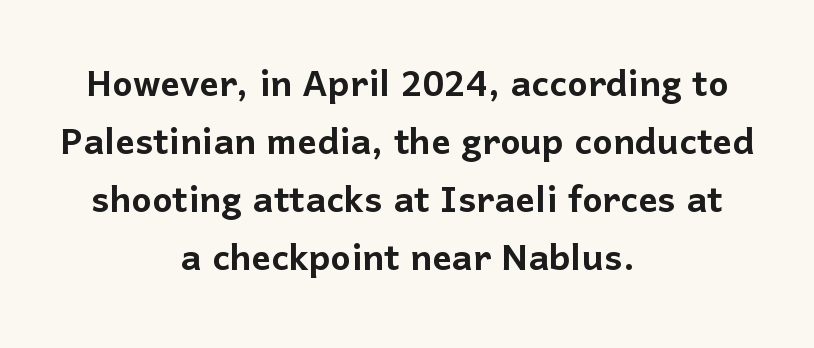
{"serif": "no", "italic": "no", "width": "normal", "stroke_contrast": "low", "x_height": "medium", "monospaced": "no", "underline": "no", "align": "center", "line_spacing_ratio": 1.21, "letter_spacing": "normal", "letter_spacing_em": 0.0, "glyph_px": 48}
